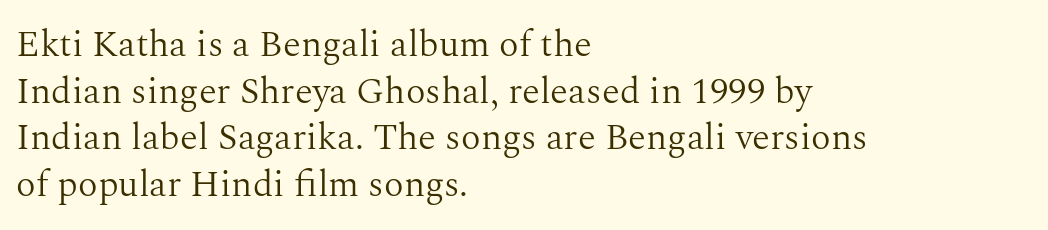
Q: Is the text bold? A: No.
Q: Is the text italic (slanted)? A: No, it is upright.
Q: Is the typeface a serif or a sans-serif typeface? A: Serif.
Q: Is the text underlined? A: No.
Q: How is the paragraph aligned? A: Left-aligned.
Q: Is the spacing between letters normal or unusually wide? A: Normal.
Q: Is the spacing between lines tight, normal or loose? A: Normal.
Q: Width (condensed, normal, or wide)? A: Normal.
Q: Stroke contrast? A: Medium.
Q: x-height? A: Medium.
Q: Monospaced? A: No.
